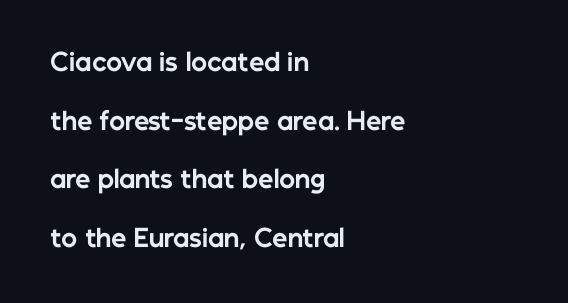
Each row of text sits above clean, open space. The letters are bold, with thick, heavy strokes. Italic? Not at all — the glyphs are vertical. Short and long lines alike share a common starting point at left. A great deal of white space separates one row of letters from the next.
